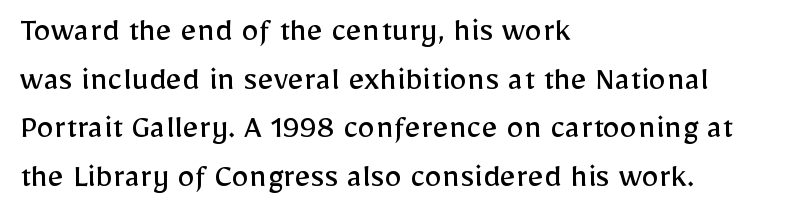
Q: Is the text bold? A: No.
Q: Is the text italic (slanted)? A: No, it is upright.
Q: Is the typeface a serif or a sans-serif typeface? A: Sans-serif.
Q: Is the text underlined? A: No.
Q: How is the paragraph aligned? A: Left-aligned.
Q: Is the spacing between letters normal or unusually wide? A: Normal.
Q: Is the spacing between lines tight, normal or loose? A: Normal.
Q: Width (condensed, normal, or wide)? A: Normal.
Q: Stroke contrast? A: Low.
Q: x-height? A: Medium.
Q: Monospaced? A: No.
